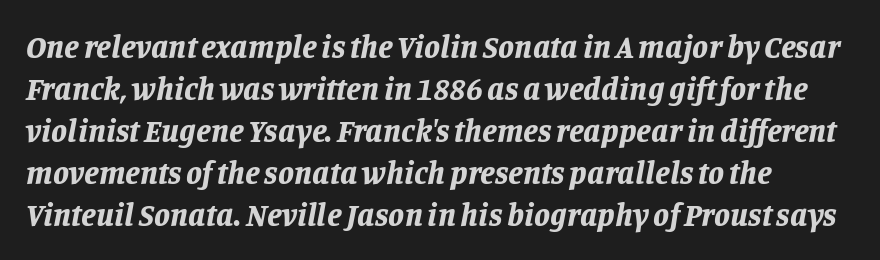
The letters are slanted; this is an italic face. The letters sit at their default tracking, neither squeezed nor spread. Note the varied advance widths — an 'i' is clearly narrower than an 'm'. The gap between lines stays unmarked. The face used here has the dense, thick strokes of a bold.
